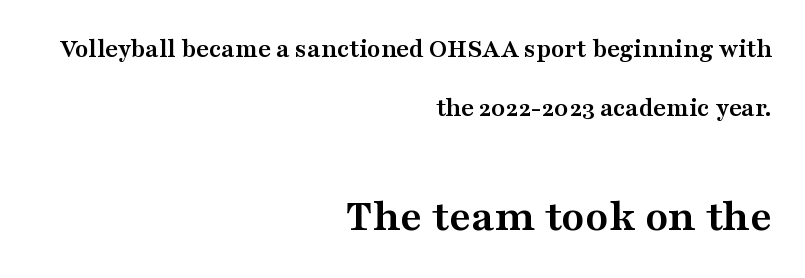
Q: Is the text bold? A: Yes.
Q: Is the text italic (slanted)? A: No, it is upright.
Q: Is the typeface a serif or a sans-serif typeface? A: Serif.
Q: Is the text underlined? A: No.
Q: How is the paragraph aligned? A: Right-aligned.
Q: Is the spacing between letters normal or unusually wide? A: Normal.
Q: Is the spacing between lines tight, normal or loose? A: Loose.
Q: Which block of text is set in a larger size, the first (top) or the second (bottom)? A: The second (bottom) one.
Q: Width (condensed, normal, or wide)? A: Wide.
Q: Stroke contrast? A: Medium.
Q: x-height? A: Medium.
Q: Monospaced? A: No.
